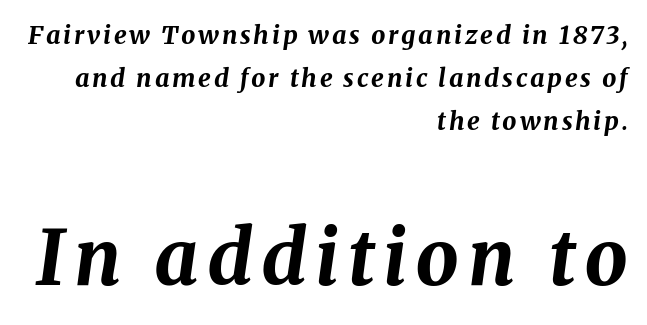
{"italic": "yes", "lean": "right", "slant_degrees": 8, "bold": "yes", "weight": "bold", "width": "normal", "stroke_contrast": "medium", "x_height": "medium", "monospaced": "no", "underline": "no", "align": "right", "line_spacing_ratio": 1.73, "larger_block": "second", "size_ratio": 3.04, "glyph_px": 76}
